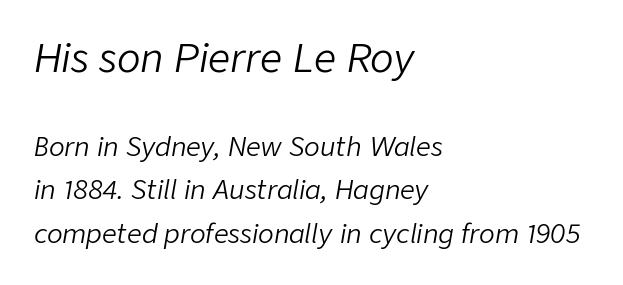
{"italic": "yes", "lean": "right", "slant_degrees": 9, "bold": "no", "weight": "light", "width": "normal", "stroke_contrast": "low", "x_height": "medium", "monospaced": "no", "underline": "no", "align": "left", "line_spacing": "normal", "line_spacing_ratio": 1.68, "letter_spacing": "normal", "letter_spacing_em": 0.0, "larger_block": "first", "size_ratio": 1.5, "glyph_px": 39}
